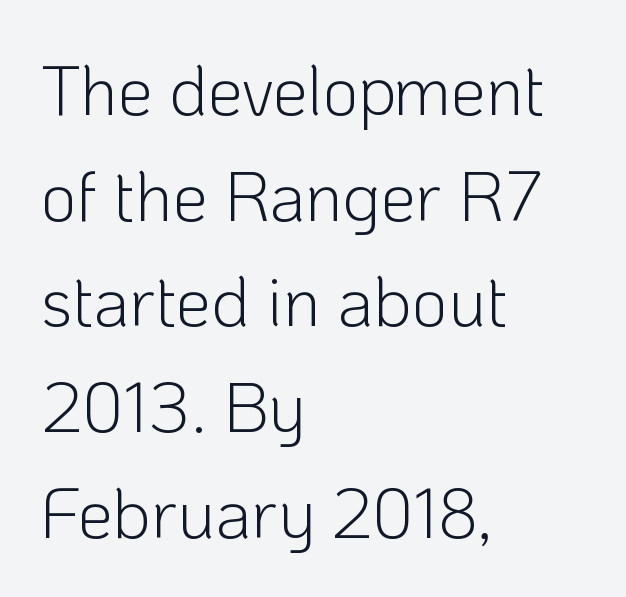
Q: Is the text bold? A: No.
Q: Is the text italic (slanted)? A: No, it is upright.
Q: Is the typeface a serif or a sans-serif typeface? A: Sans-serif.
Q: Is the text underlined? A: No.
Q: How is the paragraph aligned? A: Left-aligned.
Q: Is the spacing between letters normal or unusually wide? A: Normal.
Q: Is the spacing between lines tight, normal or loose? A: Normal.
Q: Width (condensed, normal, or wide)? A: Normal.
Q: Stroke contrast? A: Low.
Q: x-height? A: Medium.
Q: Monospaced? A: No.
